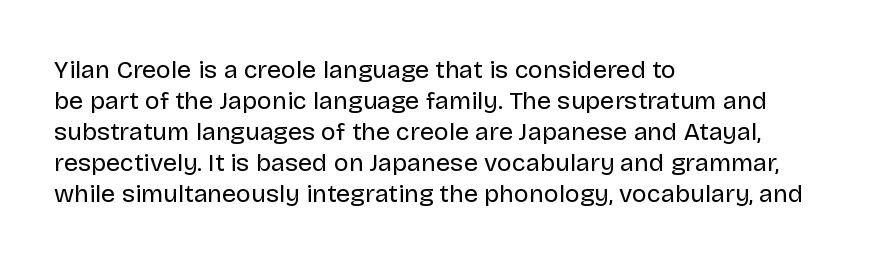
A light-to-regular cut is what we see here. Clear beneath every line of the passage. Vertical strokes here are truly vertical. The passage shown has conventional tracking throughout. Leftover space on each line is placed entirely after the last word.
